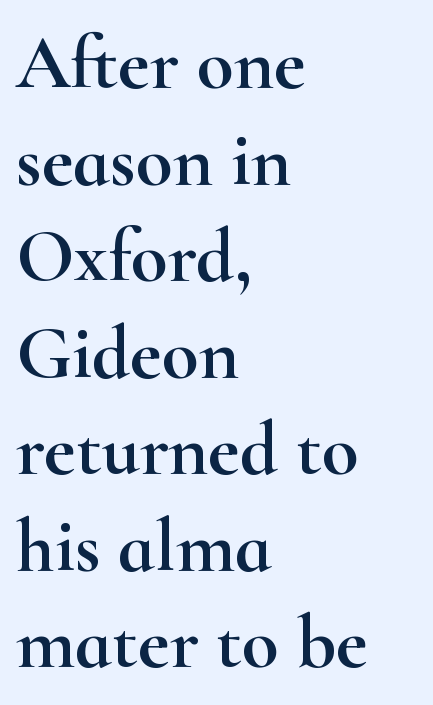
Q: Is the text italic (slanted)? A: No, it is upright.
Q: Is the typeface a serif or a sans-serif typeface? A: Serif.
Q: Is the text underlined? A: No.
Q: How is the paragraph aligned? A: Left-aligned.
Q: Is the spacing between letters normal or unusually wide? A: Normal.
Q: Is the spacing between lines tight, normal or loose? A: Normal.
Q: Width (condensed, normal, or wide)? A: Wide.
Q: Stroke contrast? A: High.
Q: x-height? A: Small.
Q: Monospaced? A: No.
